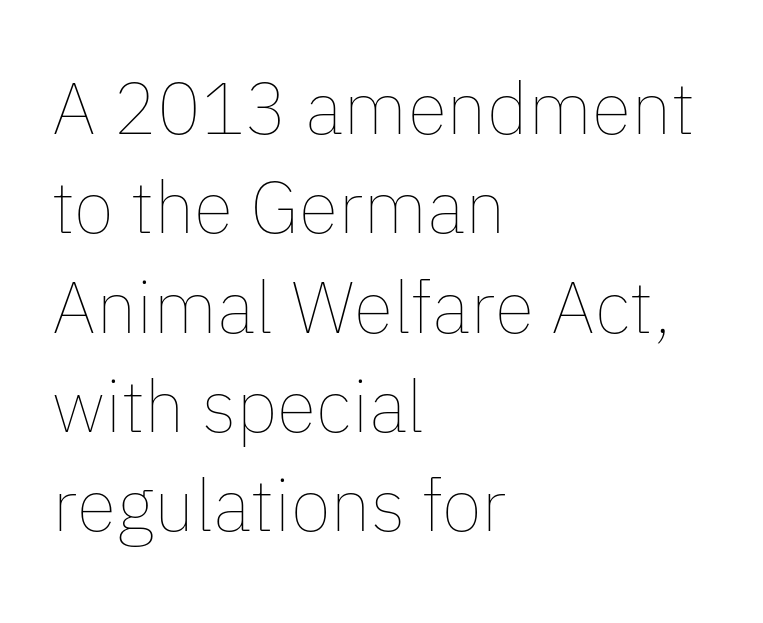
The image shows 73 px thin type, upright; set left-aligned, normal line spacing (1.36x), normal letter spacing, not underlined; low stroke contrast and a medium x-height.
